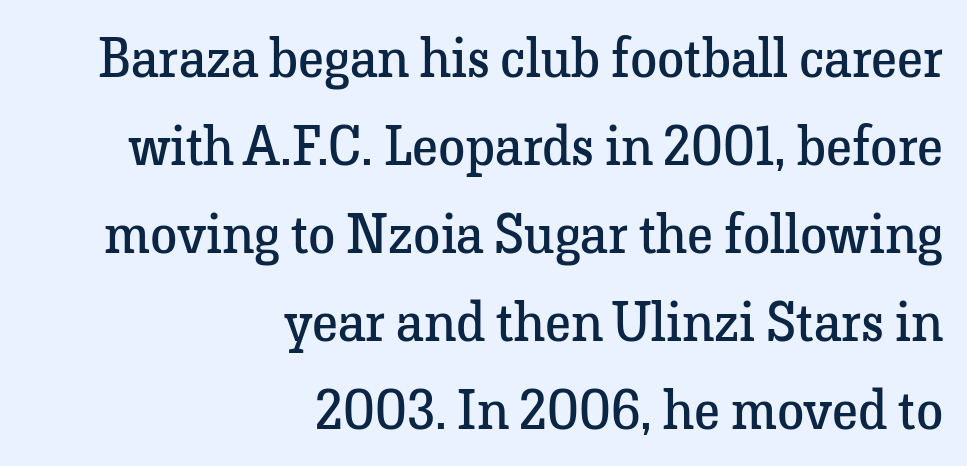
The image shows 55 px regular-weight serif type, upright; set right-aligned, normal line spacing (1.6x), normal letter spacing, not underlined; low stroke contrast and a medium x-height.
